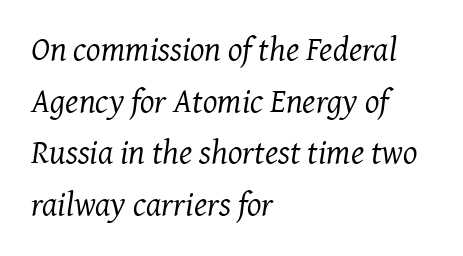
The vertical gap from one line to the next is medium. The typeface chosen for these lines features serifs. These lines are rendered in a variable-pitch font. These lines stack with their left ends in a neat column.
